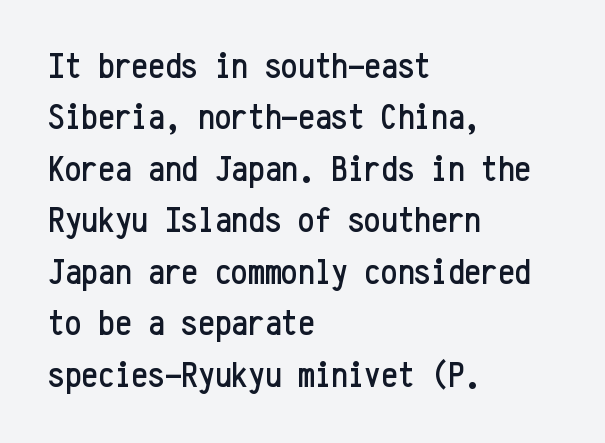
Anything drawn beneath the words? Only blank space. Successive baselines arrive at the customary interval. The type family on display is of the sans-serif kind. Characters remain perfectly vertical along every line.
